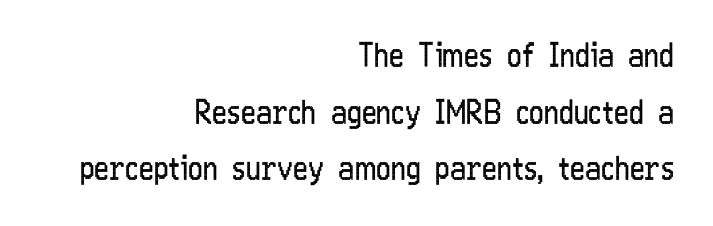
Q: Is the text bold? A: No.
Q: Is the text italic (slanted)? A: No, it is upright.
Q: Is the typeface a serif or a sans-serif typeface? A: Sans-serif.
Q: Is the text underlined? A: No.
Q: How is the paragraph aligned? A: Right-aligned.
Q: Is the spacing between letters normal or unusually wide? A: Normal.
Q: Width (condensed, normal, or wide)? A: Condensed.
Q: Stroke contrast? A: Low.
Q: x-height? A: Medium.
Q: Monospaced? A: No.
